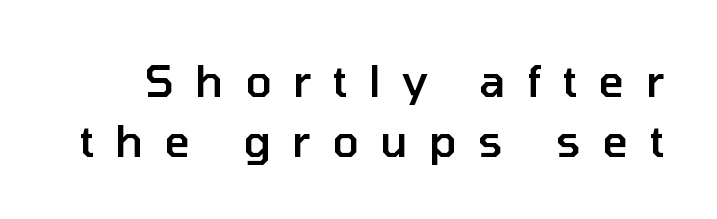
{"serif": "no", "italic": "no", "bold": "semi", "weight": "semibold", "width": "normal", "stroke_contrast": "low", "x_height": "medium", "monospaced": "no", "underline": "no", "line_spacing": "normal", "line_spacing_ratio": 1.36, "letter_spacing": "wide", "letter_spacing_em": 0.48, "glyph_px": 44}
